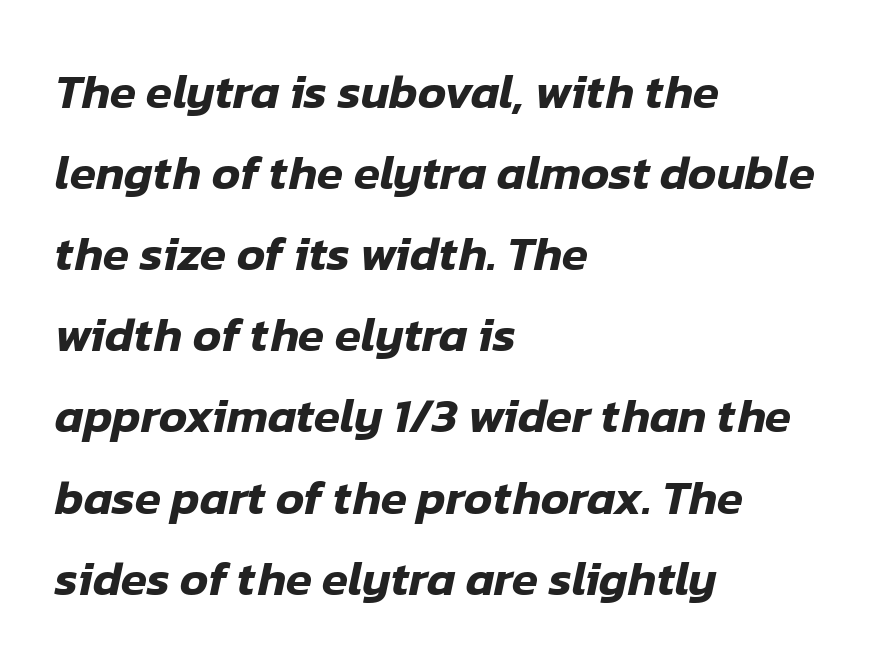
The image shows 48 px text type, italic (leaning right); set left-aligned, normal line spacing (1.69x), normal letter spacing, not underlined; low stroke contrast and a medium x-height.
